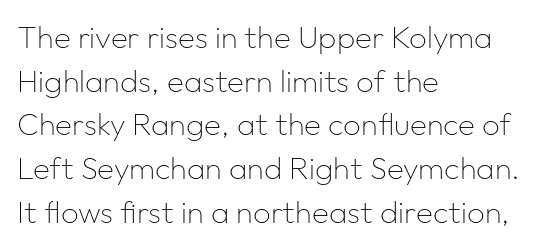
Q: Is the text bold? A: No.
Q: Is the text italic (slanted)? A: No, it is upright.
Q: Is the typeface a serif or a sans-serif typeface? A: Sans-serif.
Q: Is the text underlined? A: No.
Q: How is the paragraph aligned? A: Left-aligned.
Q: Is the spacing between letters normal or unusually wide? A: Normal.
Q: Is the spacing between lines tight, normal or loose? A: Normal.
Q: Width (condensed, normal, or wide)? A: Normal.
Q: Stroke contrast? A: Low.
Q: x-height? A: Medium.
Q: Monospaced? A: No.
